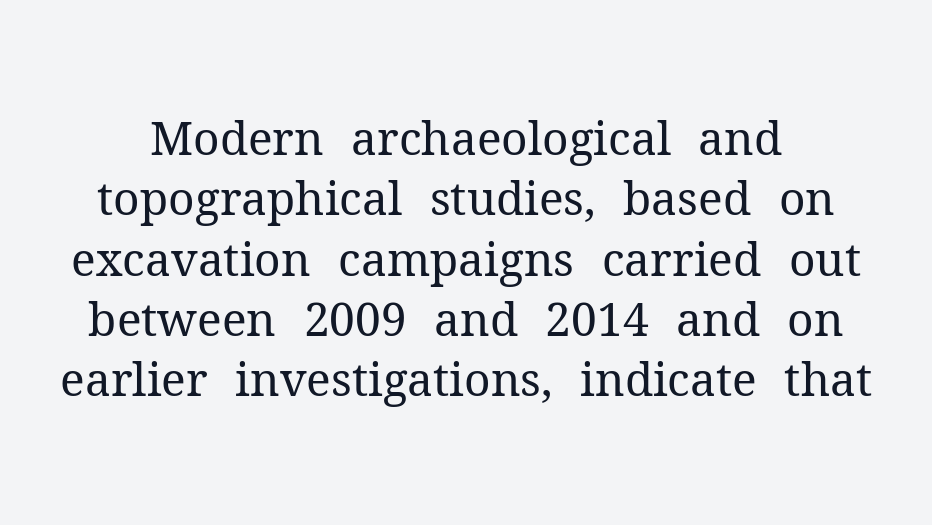
One glance says typical: line gaps are just what's usual. Rule under the text: the space is simply empty. You could not count columns in this text — the font is proportionally spaced. What kind of face is this? One with serifs. Weight: in the light-to-regular range. No extra tracking has been applied to these lines.
